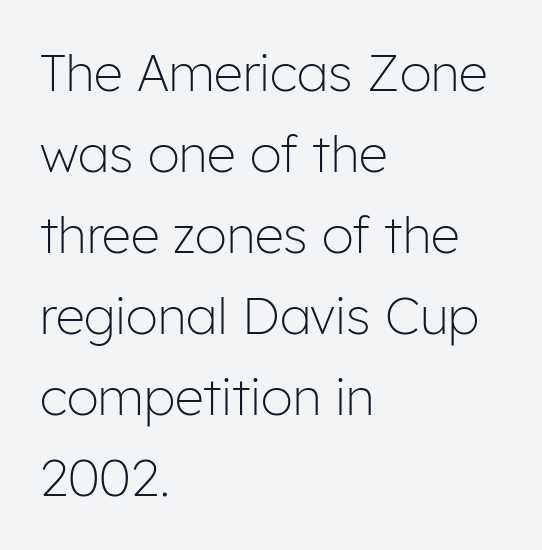
The image shows 51 px light sans-serif type, upright; set left-aligned, normal line spacing (1.59x), normal letter spacing, not underlined; low stroke contrast and a medium x-height.
